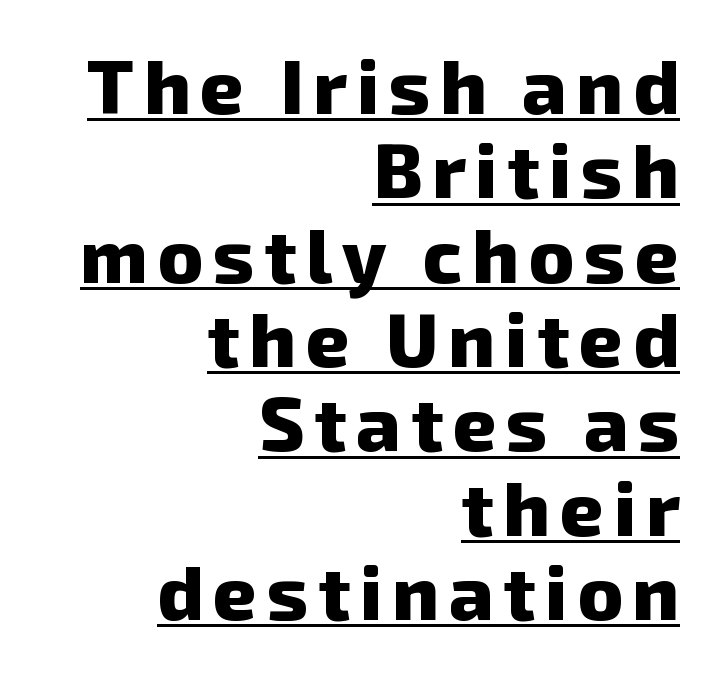
Q: Is the text bold? A: Yes.
Q: Is the typeface a serif or a sans-serif typeface? A: Sans-serif.
Q: Is the text underlined? A: Yes.
Q: How is the paragraph aligned? A: Right-aligned.
Q: Is the spacing between lines tight, normal or loose? A: Tight.
Q: Width (condensed, normal, or wide)? A: Normal.
Q: Stroke contrast? A: Low.
Q: x-height? A: Medium.
Q: Monospaced? A: No.
